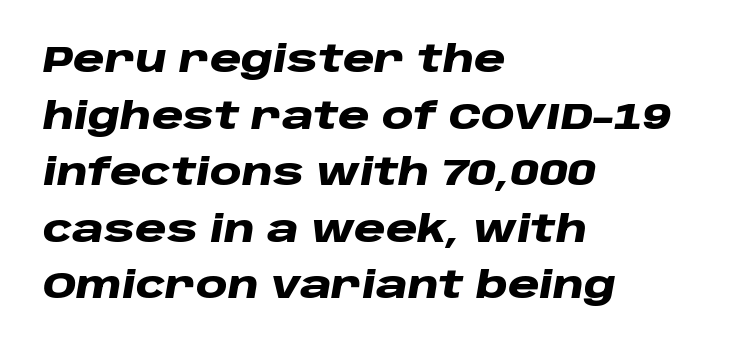
Descenders hang freely into open space. The letterforms sit shoulder to shoulder at normal distance. Tall strokes in this sample are angled rather than plumb. Honestly, the row spacing looks completely unremarkable.
